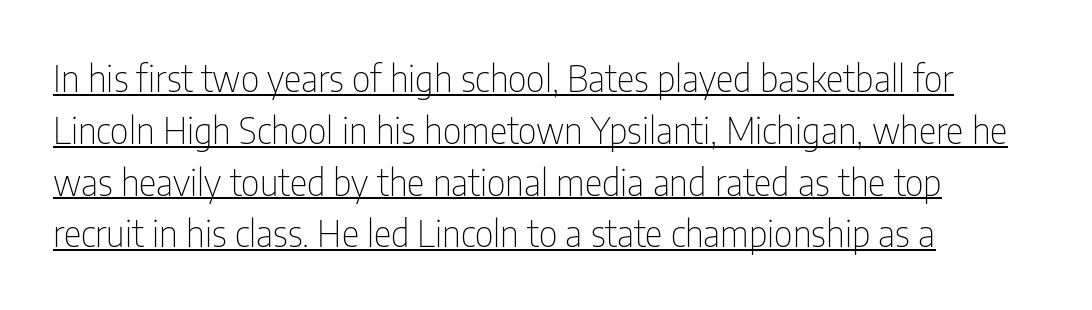
{"serif": "no", "italic": "no", "bold": "no", "weight": "thin", "width": "condensed", "stroke_contrast": "low", "x_height": "medium", "monospaced": "no", "underline": "yes", "align": "left", "line_spacing": "normal", "line_spacing_ratio": 1.4, "letter_spacing": "normal", "letter_spacing_em": 0.0, "glyph_px": 37}
